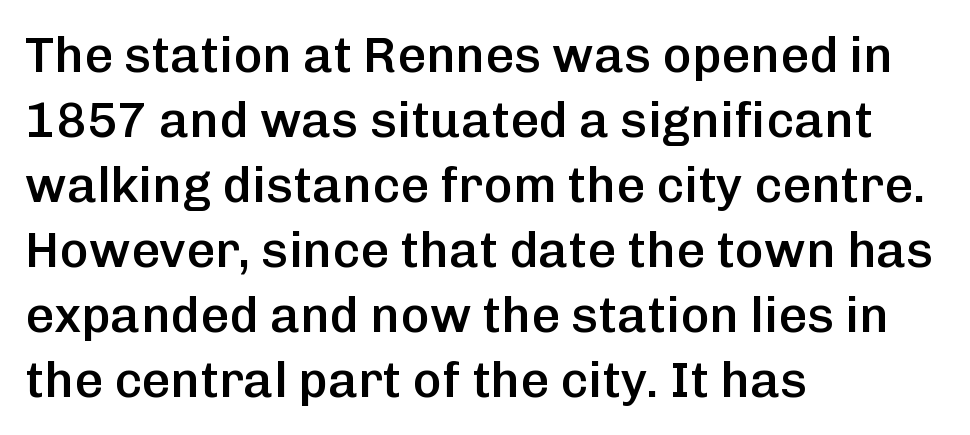
Layout note: lines flush left. There is no visible air inserted between adjacent glyphs. Ascenders rise straight up at ninety degrees. I'd describe the lettering as semibold — firm but not a full bold.
